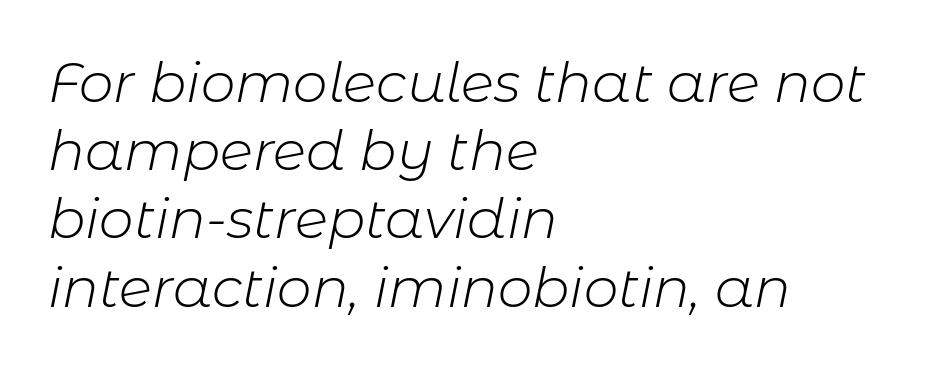
{"italic": "yes", "lean": "right", "slant_degrees": 11, "bold": "no", "weight": "light", "width": "normal", "stroke_contrast": "low", "x_height": "medium", "monospaced": "no", "underline": "no", "align": "left", "line_spacing_ratio": 1.24, "letter_spacing": "normal", "letter_spacing_em": 0.0, "glyph_px": 55}
